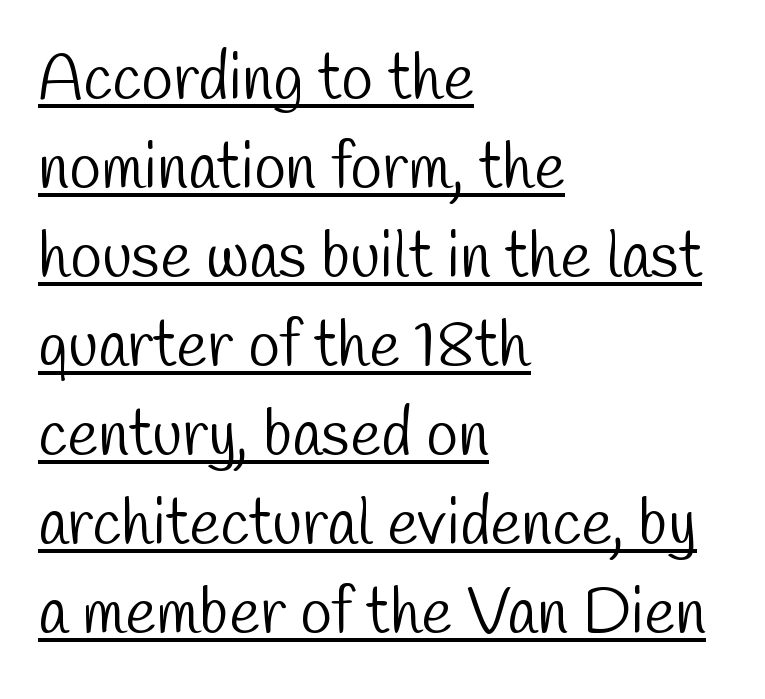
Serif or sans? Sans — the stroke terminals are bare. Think of a printed novel: that variable character pitch is what you see here. Compared with undecorated copy, this sample adds a rule below the words. The typesetter chose a ragged-right arrangement here. Caption: standard tracking, unaltered. On a weight scale, this lands at 450 or below.
